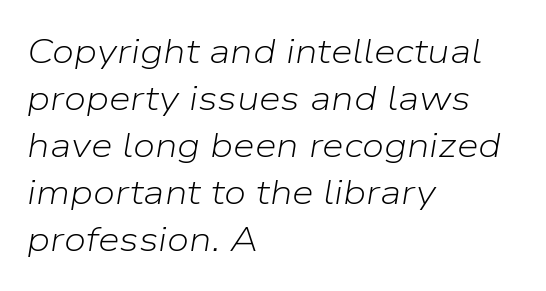
Teacher's note: observe the even left margin — that is flush-left alignment. Quick note: interline space is typical. Honestly, the letter spacing is just normal — you wouldn't notice it. Letters have the restrained weight of plain body copy at most. The letters advance in unequal steps, a hallmark of proportional type. This sample uses an oblique cut, with every glyph tilted off the vertical.
